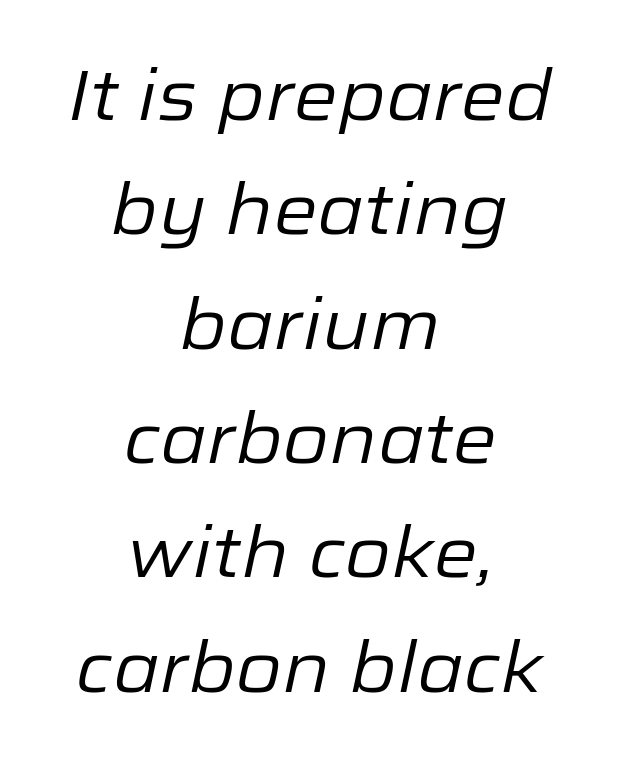
The glyphs look as if they've been sheared to an angle. The face used here is rendered with its standard letterfit. Normally led — the rows are evenly, conventionally spaced. The rag falls on both sides of this text block equally. The passage shown is typed in a proportional face where columns would drift. Ink coverage per letter is moderate at most.
